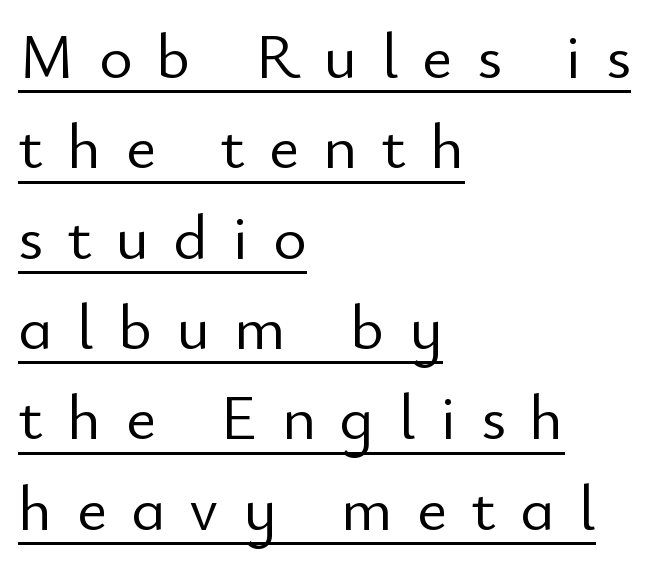
Is this a sans? Yes — the strokes have no serifs. Varying glyph widths throughout — classic text-font behaviour. Rendered with straight, roman letterforms. How would I describe the line gaps? Plain and ordinary. Each line of the rendering has a horizontal stroke beneath the glyphs. The compositor pushed each line to the left boundary.
